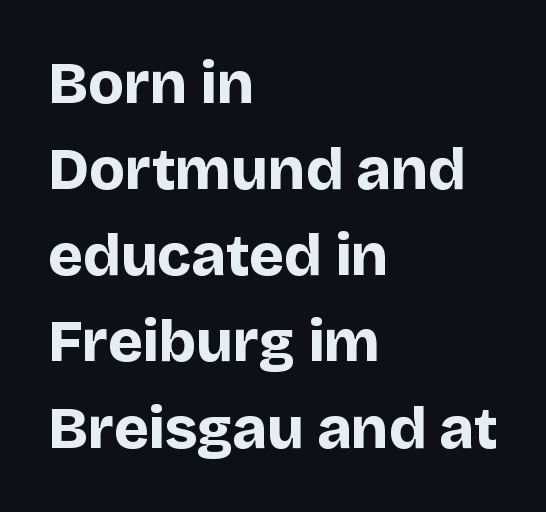
These lines are set flush left with a ragged right edge. The string is rendered with underlining switched off. I'd call this a sans setting — the letters go barefoot. Unlike italic type, these characters show no tilt at all.
